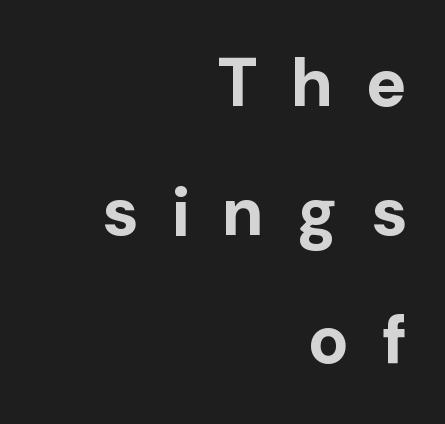
Typesetter's note: full bold, strokes at maximum text heaviness. I'd call this a sans setting — the letters go barefoot. Glyph-to-glyph distance is far greater than everyday printed text. A bare baseline throughout the passage. The paragraph has a hard right edge and a soft left edge. You can tell it's not italic because the verticals are truly vertical.
